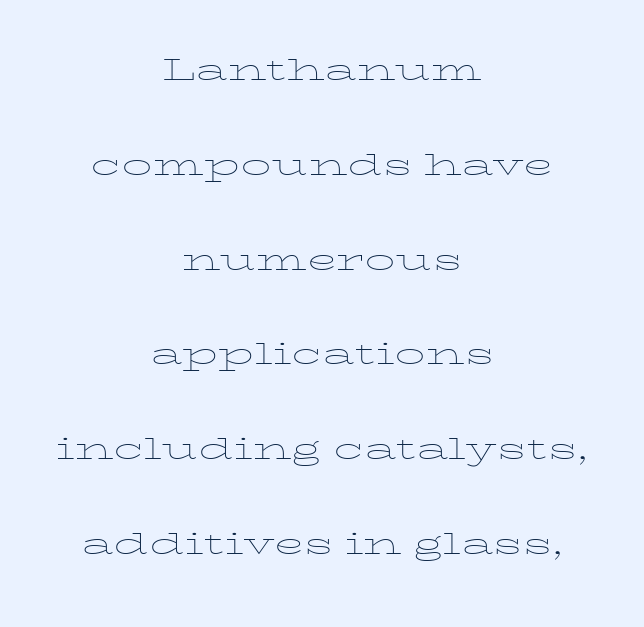
The image shows 40 px thin, wide type, upright; set centered, loose line spacing (2.37x), normal letter spacing, not underlined; low stroke contrast and a medium x-height.
